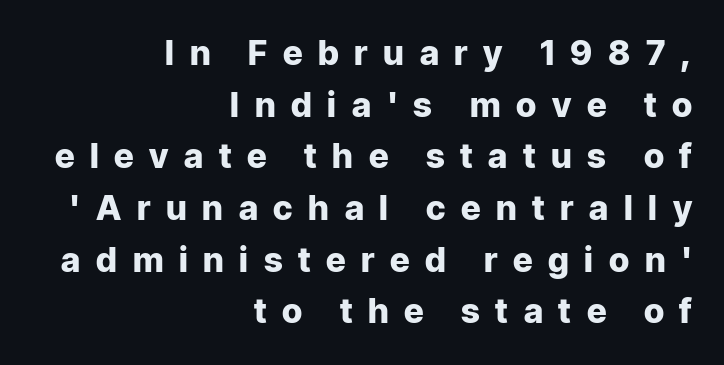
{"serif": "no", "italic": "no", "bold": "yes", "weight": "heavy", "width": "normal", "stroke_contrast": "low", "x_height": "medium", "monospaced": "no", "underline": "no", "align": "right", "line_spacing": "normal", "line_spacing_ratio": 1.52, "letter_spacing": "wide", "letter_spacing_em": 0.46, "glyph_px": 34}
